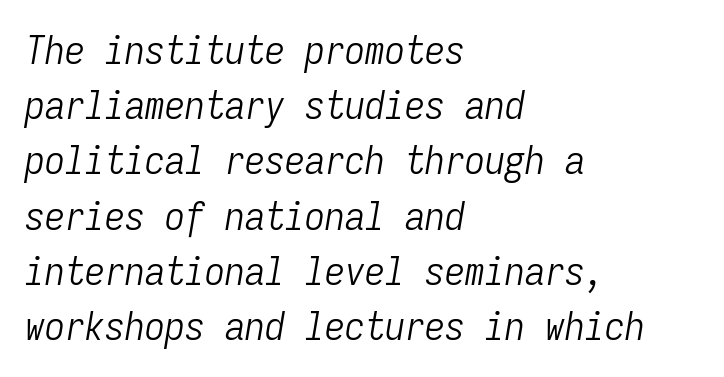
Looks like terminal output: every glyph gets an equal slot. Visually the block forms a straight wall on the left and a jagged coastline on the right. The area under the type is left untouched. The font's italic variant was chosen for this text. Leading matches the norm, producing a regular column.
